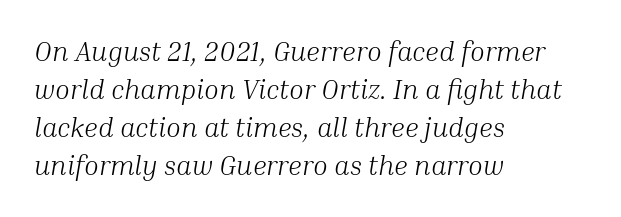
Q: Is the text bold? A: No.
Q: Is the text italic (slanted)? A: Yes, it leans right by about 10 degrees.
Q: Is the text underlined? A: No.
Q: How is the paragraph aligned? A: Left-aligned.
Q: Is the spacing between letters normal or unusually wide? A: Normal.
Q: Is the spacing between lines tight, normal or loose? A: Normal.
